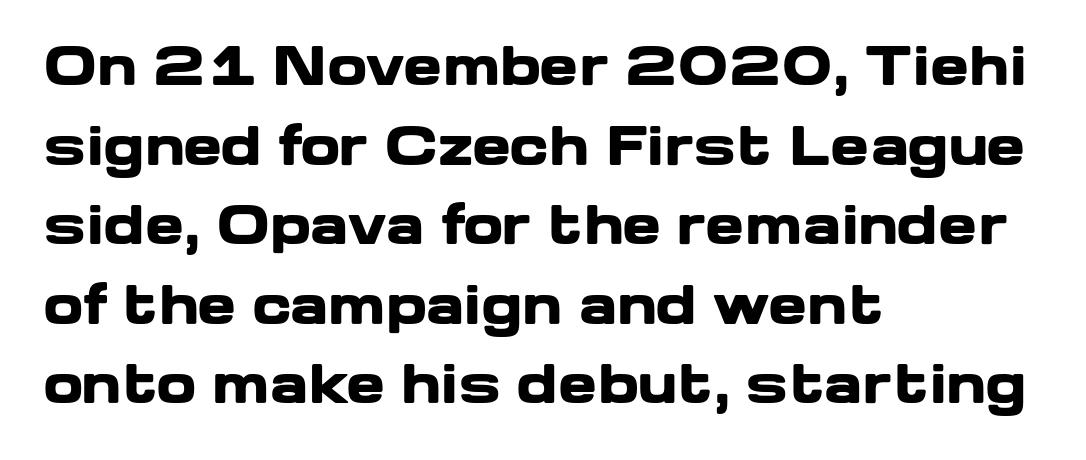
Q: Is the text bold? A: Yes.
Q: Is the text italic (slanted)? A: No, it is upright.
Q: Is the typeface a serif or a sans-serif typeface? A: Sans-serif.
Q: Is the text underlined? A: No.
Q: How is the paragraph aligned? A: Left-aligned.
Q: Is the spacing between letters normal or unusually wide? A: Normal.
Q: Is the spacing between lines tight, normal or loose? A: Normal.
Q: Width (condensed, normal, or wide)? A: Wide.
Q: Stroke contrast? A: Low.
Q: x-height? A: Medium.
Q: Monospaced? A: No.
